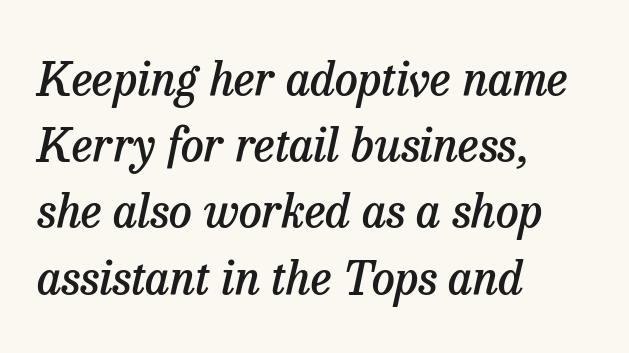
{"serif": "yes", "italic": "yes", "lean": "right", "slant_degrees": 13, "bold": "semi", "weight": "semibold", "width": "normal", "stroke_contrast": "low", "x_height": "medium", "monospaced": "no", "underline": "no", "align": "left", "line_spacing": "normal", "line_spacing_ratio": 1.44, "letter_spacing": "normal", "letter_spacing_em": 0.0, "glyph_px": 46}
